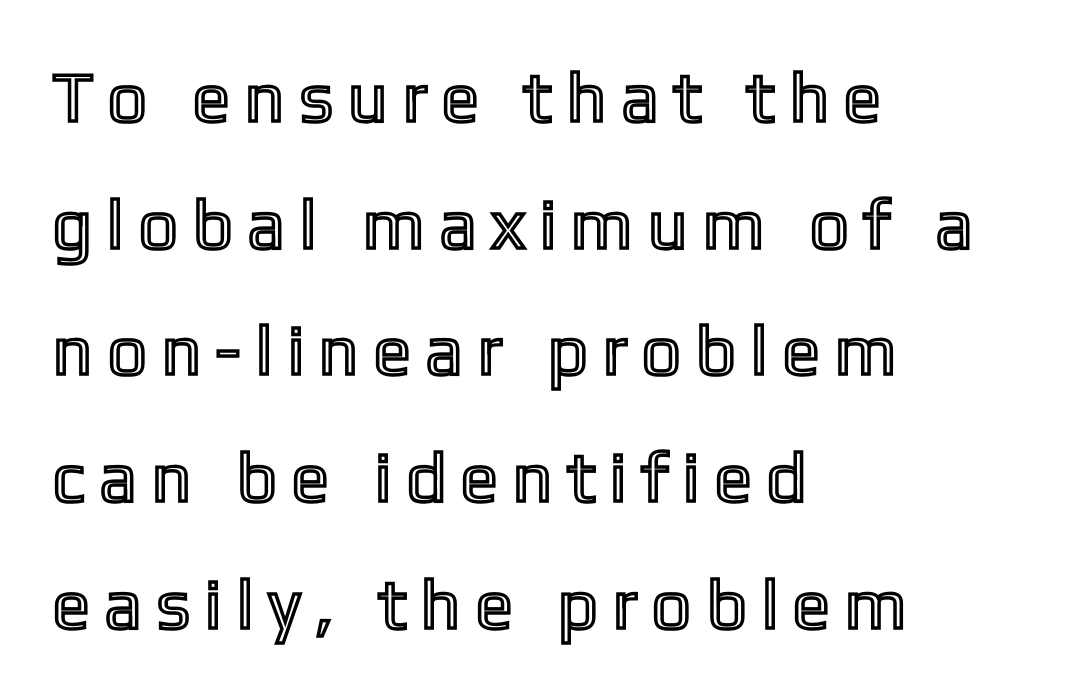
{"italic": "no", "width": "condensed", "x_height": "medium", "monospaced": "no", "underline": "no", "align": "left", "line_spacing_ratio": 1.81, "letter_spacing": "wide", "letter_spacing_em": 0.28, "glyph_px": 70}
